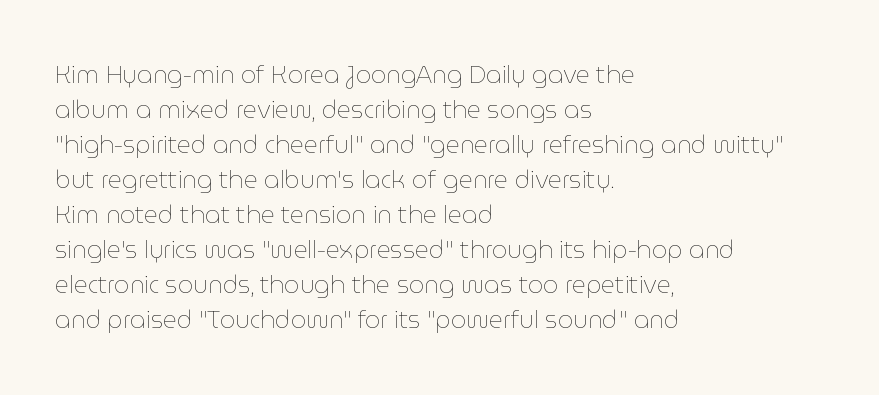
No word sits above an underline. This is the regular roman posture of the typeface. The lines in this sample share a left origin and differ only in where they stop. Successive baselines arrive at the customary interval.
